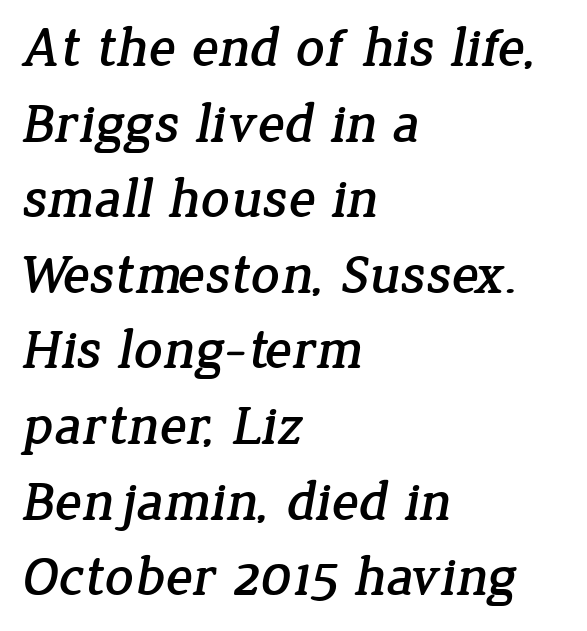
The image shows 56 px serif type; set left-aligned, normal line spacing (1.35x), normal letter spacing, not underlined; low stroke contrast and a medium x-height.
